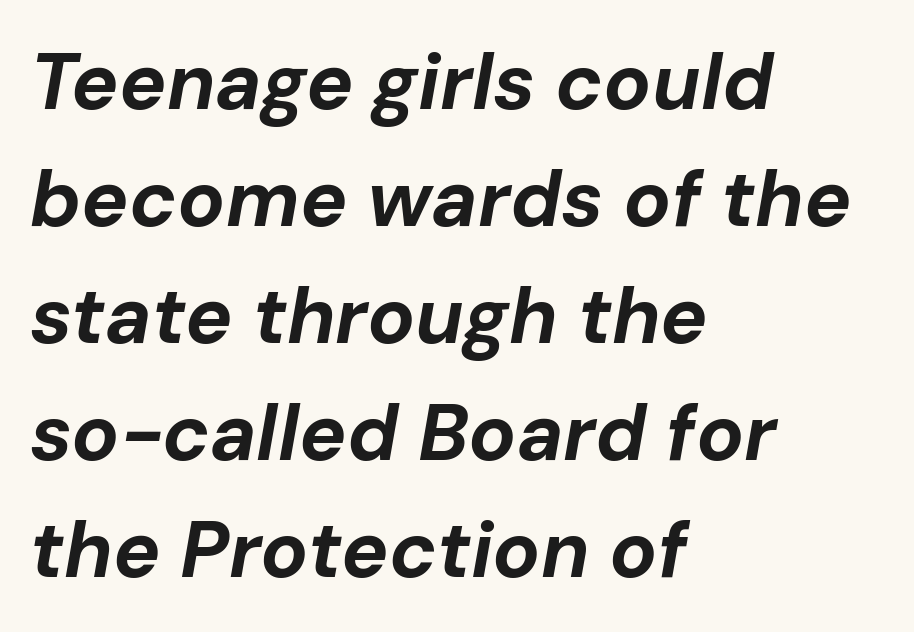
Look at the tracking — it's just the regular setting, nothing added. The passage shown is not underscored anywhere. Thick stems and heavy bowls — unmistakably bold. You can tell it's italic because the verticals aren't actually vertical.
